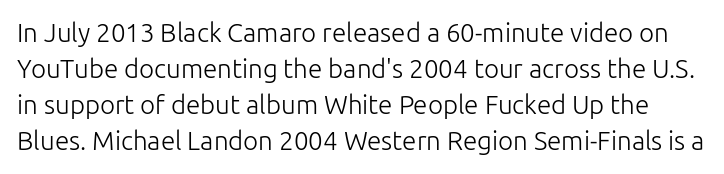
{"italic": "no", "bold": "no", "underline": "no", "line_spacing": "normal", "line_spacing_ratio": 1.38, "letter_spacing": "normal", "letter_spacing_em": 0.0, "glyph_px": 26}
